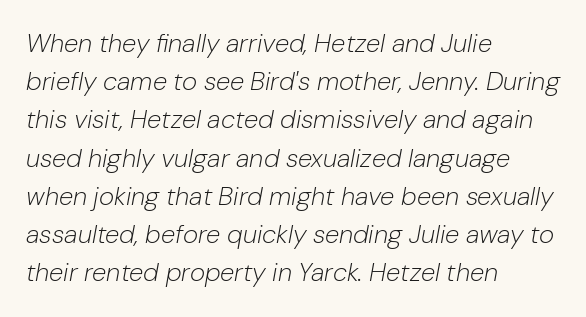
Q: Is the text bold? A: No.
Q: Is the text italic (slanted)? A: Yes, it leans right by about 10 degrees.
Q: Is the text underlined? A: No.
Q: How is the paragraph aligned? A: Left-aligned.
Q: Is the spacing between letters normal or unusually wide? A: Normal.
Q: Is the spacing between lines tight, normal or loose? A: Normal.
